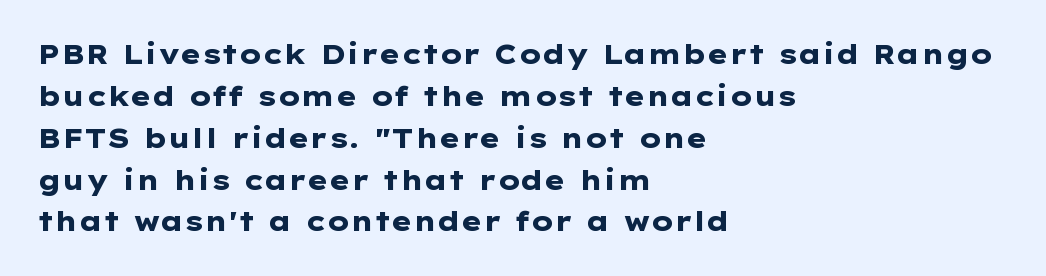
{"italic": "no", "bold": "yes", "underline": "no", "align": "left", "line_spacing": "normal", "line_spacing_ratio": 1.55, "letter_spacing": "normal", "letter_spacing_em": 0.0, "glyph_px": 27}
